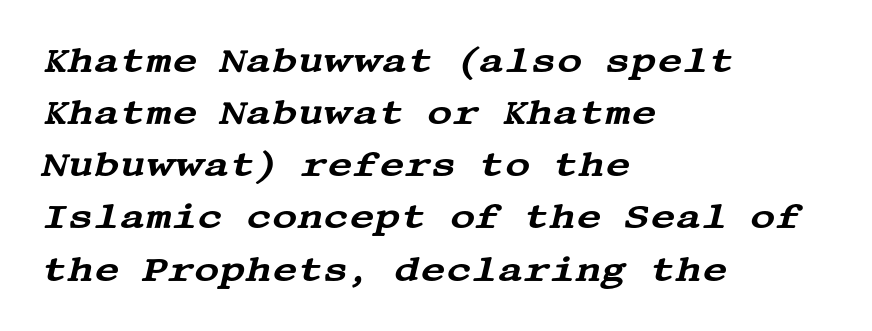
Glyph-to-glyph distance matches everyday printed text. The text carries the slant typical of an italic or oblique font. The passage shown is not underscored anywhere. All the whitespace from short lines collects on the right. In terms of letterform style, serifs are clearly present. Rows of type keep a routine distance in the vertical direction.
